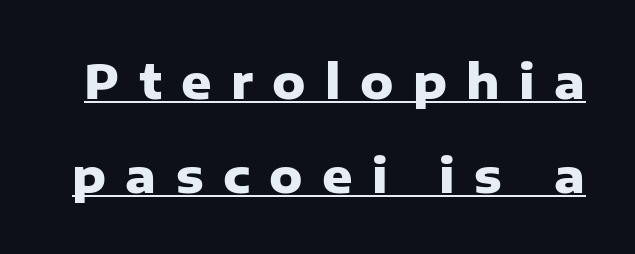
{"serif": "no", "italic": "no", "bold": "yes", "weight": "heavy", "width": "normal", "stroke_contrast": "low", "x_height": "medium", "monospaced": "no", "underline": "yes", "line_spacing": "loose", "line_spacing_ratio": 2.0, "letter_spacing": "wide", "letter_spacing_em": 0.41, "glyph_px": 47}
